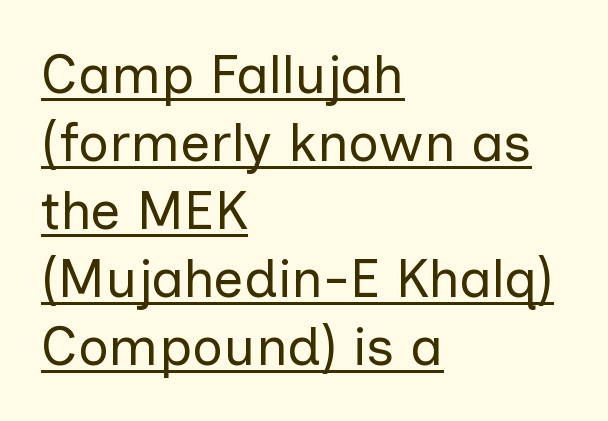
Q: Is the text bold? A: No.
Q: Is the text italic (slanted)? A: No, it is upright.
Q: Is the typeface a serif or a sans-serif typeface? A: Sans-serif.
Q: Is the text underlined? A: Yes.
Q: How is the paragraph aligned? A: Left-aligned.
Q: Is the spacing between letters normal or unusually wide? A: Normal.
Q: Is the spacing between lines tight, normal or loose? A: Normal.
Q: Width (condensed, normal, or wide)? A: Normal.
Q: Stroke contrast? A: Low.
Q: x-height? A: Medium.
Q: Monospaced? A: No.
